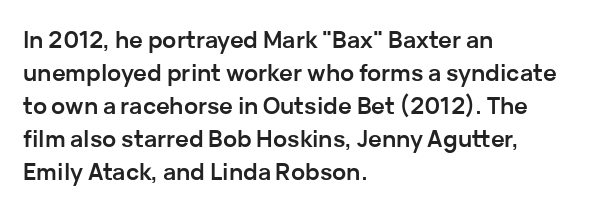
{"italic": "no", "bold": "yes", "underline": "no", "align": "left", "line_spacing": "normal", "line_spacing_ratio": 1.43, "letter_spacing": "normal", "letter_spacing_em": 0.0, "glyph_px": 23}
